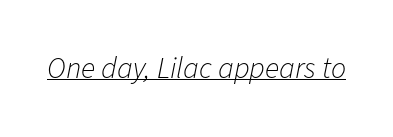
The image shows 30 px light type, italic (leaning right); set normal letter spacing, underlined; low stroke contrast and a medium x-height.
